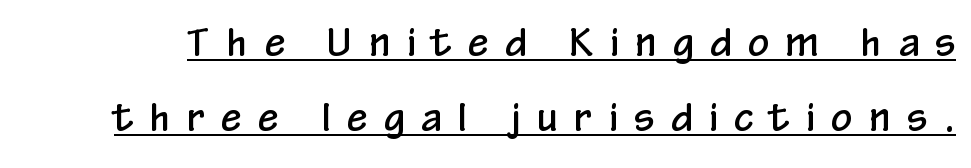
The image shows 37 px condensed sans-serif type, upright; set loose line spacing (2.04x), unusually wide letter spacing (+0.46 em), underlined; low stroke contrast and a medium x-height.
